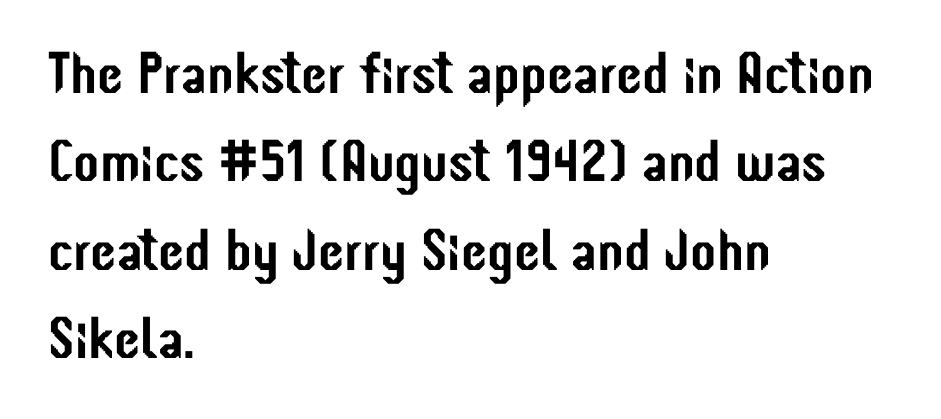
{"serif": "no", "italic": "no", "width": "condensed", "stroke_contrast": "low", "x_height": "medium", "monospaced": "no", "underline": "no", "align": "left", "line_spacing": "normal", "line_spacing_ratio": 1.5, "letter_spacing": "normal", "letter_spacing_em": 0.0, "glyph_px": 59}
